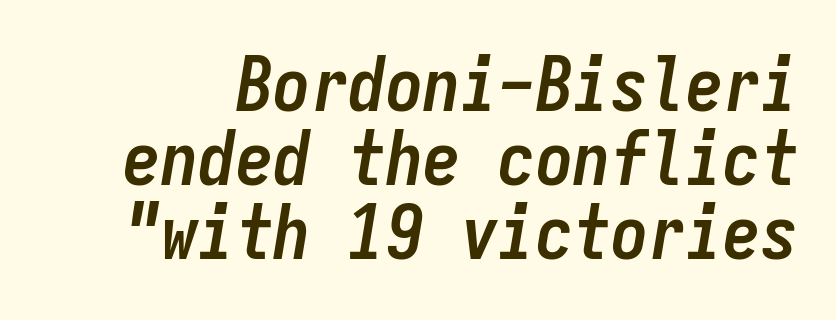
Nobody touched the tracking dial on this one. Plenty of ink on the page — the face is bold. The face used here has a pronounced slope to its letters. In terms of leading, this rendering errs on the cramped side. The foot of each line stays bare and open.
